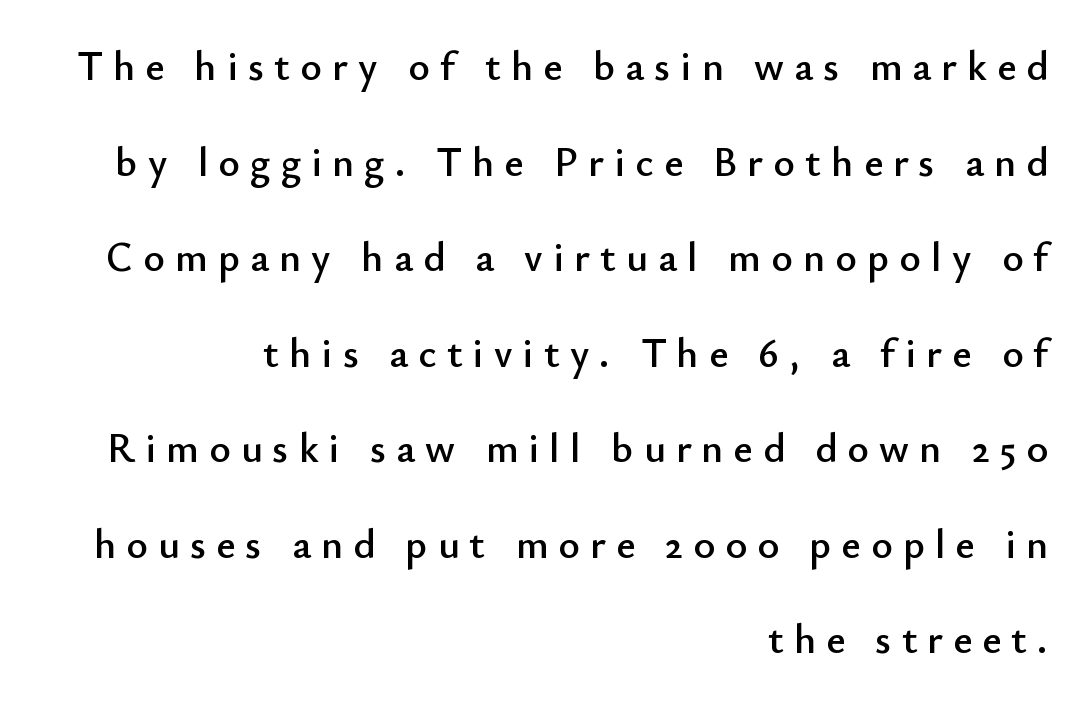
The image shows 41 px sans-serif type, upright; set right-aligned, loose line spacing (2.33x), unusually wide letter spacing (+0.25 em), not underlined; low stroke contrast and a small x-height.
